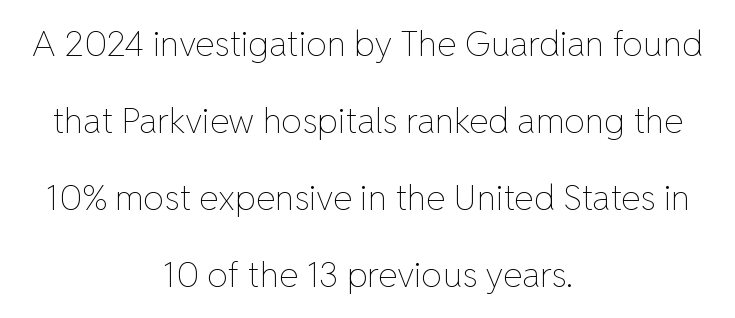
Q: Is the text bold? A: No.
Q: Is the text italic (slanted)? A: No, it is upright.
Q: Is the text underlined? A: No.
Q: How is the paragraph aligned? A: Centered.
Q: Is the spacing between letters normal or unusually wide? A: Normal.
Q: Is the spacing between lines tight, normal or loose? A: Loose.
Q: Width (condensed, normal, or wide)? A: Normal.
Q: Stroke contrast? A: Low.
Q: x-height? A: Medium.
Q: Monospaced? A: No.
